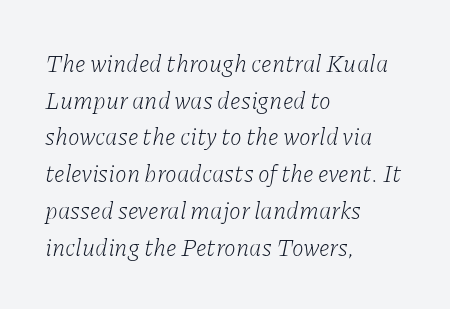
The text block is weighted toward the left margin, trailing off unevenly rightward. Honestly, there is no underline to notice here at all. The axis of the letterforms is tilted away from vertical. Heaviness? Minimal to ordinary, like unemphasized prose. You could call the tracking neutral — neither tight nor loose.
